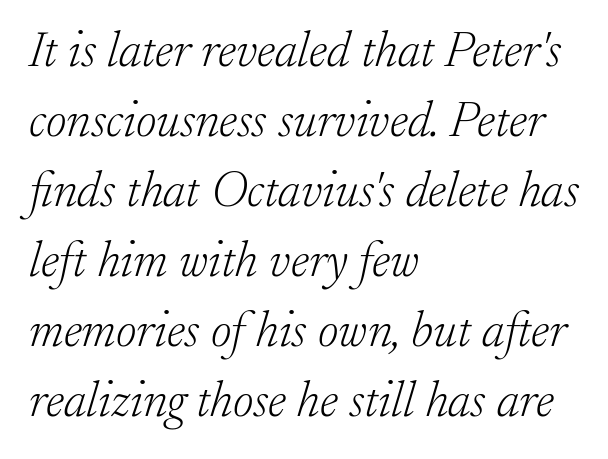
{"serif": "yes", "italic": "yes", "lean": "right", "slant_degrees": 17, "bold": "no", "weight": "light", "width": "normal", "stroke_contrast": "low", "x_height": "small", "monospaced": "no", "underline": "no", "align": "left", "line_spacing": "normal", "line_spacing_ratio": 1.4, "letter_spacing": "normal", "letter_spacing_em": 0.0, "glyph_px": 50}
